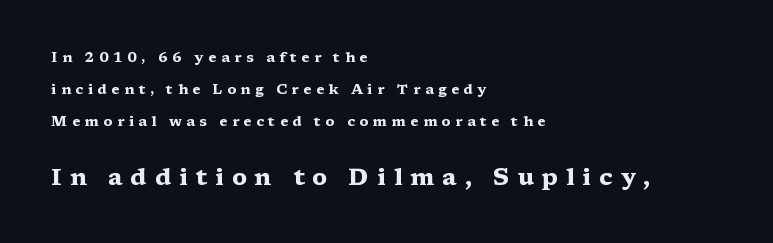
The image shows 24 px bold type, upright; set left-aligned, loose line spacing (2.3x), unusually wide letter spacing (+0.32 em), not underlined; the second (bottom) block is 1.71x larger.
